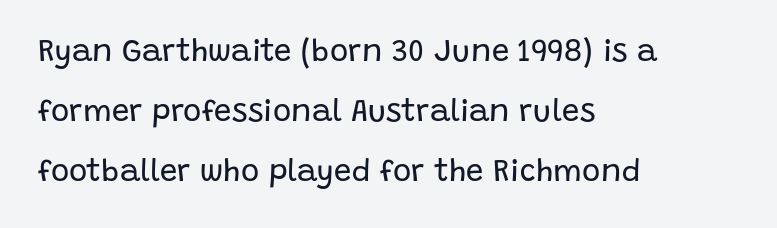
The image shows 31 px regular-weight sans-serif type, upright; set left-aligned, loose line spacing (1.93x), normal letter spacing, not underlined; low stroke contrast and a large x-height.
